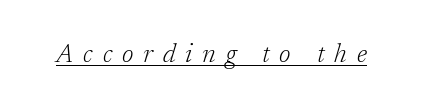
Q: Is the text bold? A: No.
Q: Is the text italic (slanted)? A: Yes, it leans right by about 17 degrees.
Q: Is the text underlined? A: Yes.
Q: Is the spacing between letters normal or unusually wide? A: Unusually wide.
